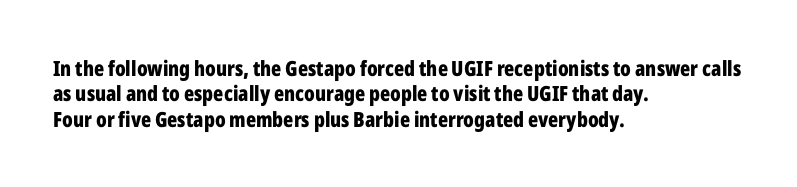
Q: Is the text bold? A: Yes.
Q: Is the text italic (slanted)? A: No, it is upright.
Q: Is the text underlined? A: No.
Q: How is the paragraph aligned? A: Left-aligned.
Q: Is the spacing between letters normal or unusually wide? A: Normal.
